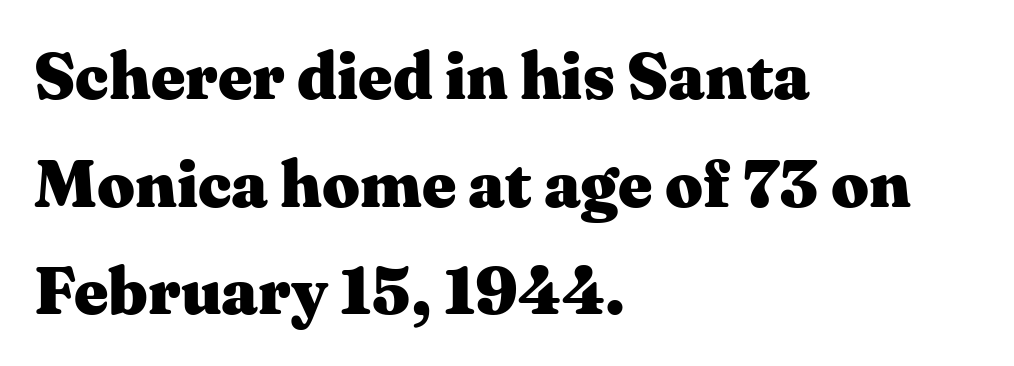
Each new line begins a customary step beneath the previous one. Typesetter's note: full bold, strokes at maximum text heaviness. The passage shown is typeset with a serif family. The baseline area is clear. These lines keep a tight, regular rhythm from letter to letter. Style check: upright.
